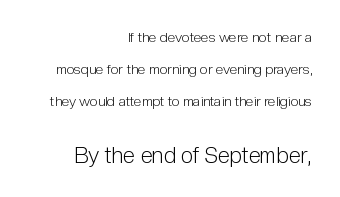
This rendering leaves character spacing at its baseline value. Small over large — that's the arrangement of the two blocks here. Decoration check: the copy has no underline. The weight tops out at a normal text grade. Horizontal alignment here is rightward, an uncommon choice for prose. Students, observe: this is what heavily led, spacious text looks like.
